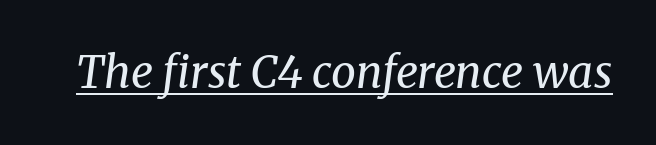
{"serif": "yes", "italic": "yes", "lean": "right", "slant_degrees": 8, "bold": "no", "weight": "regular", "width": "normal", "stroke_contrast": "medium", "x_height": "medium", "monospaced": "no", "underline": "yes", "letter_spacing": "normal", "letter_spacing_em": 0.0, "glyph_px": 44}
